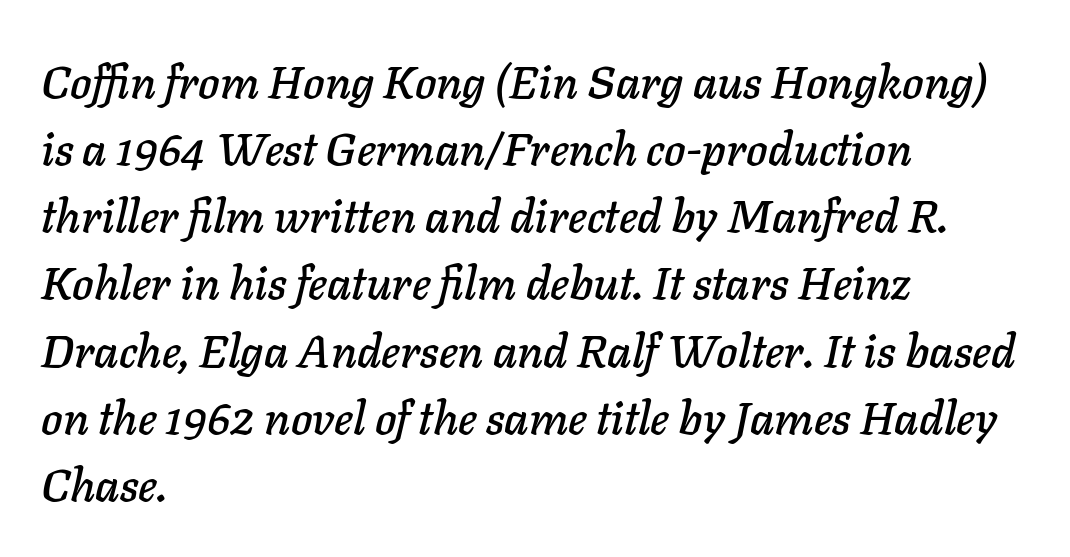
The image shows 46 px text type, italic (leaning right); set left-aligned, normal line spacing (1.46x), normal letter spacing, not underlined; low stroke contrast and a medium x-height.
